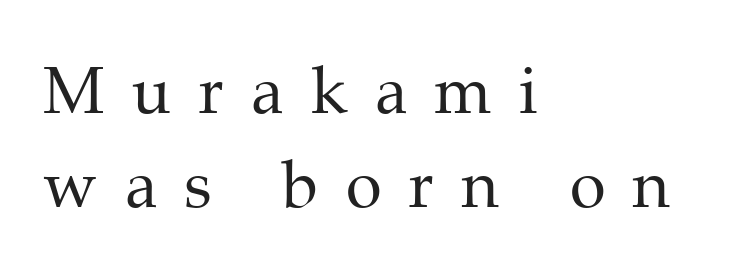
Q: Is the text bold? A: No.
Q: Is the text italic (slanted)? A: No, it is upright.
Q: Is the typeface a serif or a sans-serif typeface? A: Serif.
Q: Is the text underlined? A: No.
Q: How is the paragraph aligned? A: Left-aligned.
Q: Is the spacing between letters normal or unusually wide? A: Unusually wide.
Q: Is the spacing between lines tight, normal or loose? A: Normal.
Q: Width (condensed, normal, or wide)? A: Normal.
Q: Stroke contrast? A: Medium.
Q: x-height? A: Medium.
Q: Monospaced? A: No.
